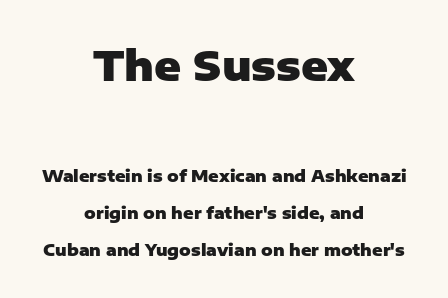
The image shows 41 px heavy sans-serif type, upright; set centered, loose line spacing (2.3x), normal letter spacing, not underlined; the first (top) block is 2.56x larger; low stroke contrast and a medium x-height.
